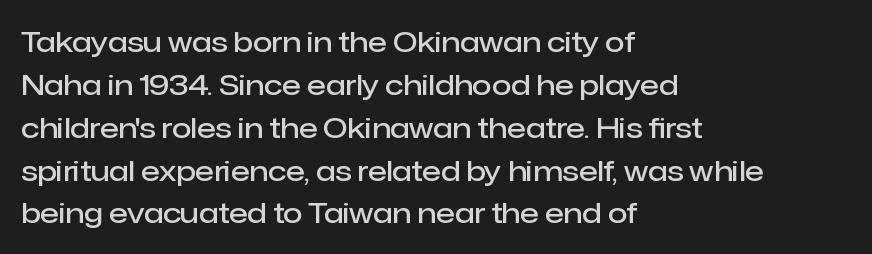
Q: Is the text bold? A: Semi-bold.
Q: Is the text italic (slanted)? A: No, it is upright.
Q: Is the typeface a serif or a sans-serif typeface? A: Sans-serif.
Q: Is the text underlined? A: No.
Q: How is the paragraph aligned? A: Left-aligned.
Q: Is the spacing between letters normal or unusually wide? A: Normal.
Q: Is the spacing between lines tight, normal or loose? A: Normal.
Q: Width (condensed, normal, or wide)? A: Normal.
Q: Stroke contrast? A: Low.
Q: x-height? A: Medium.
Q: Monospaced? A: No.
